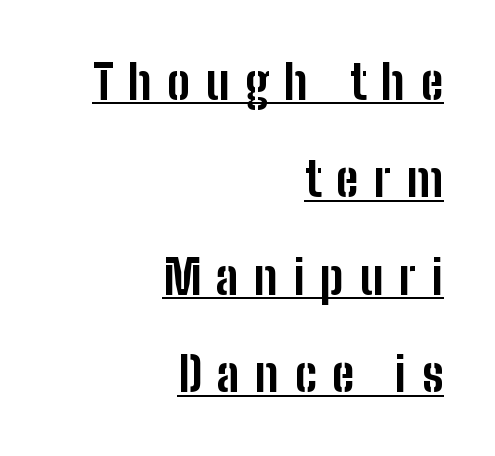
Q: Is the text bold? A: Yes.
Q: Is the text italic (slanted)? A: No, it is upright.
Q: Is the typeface a serif or a sans-serif typeface? A: Sans-serif.
Q: Is the text underlined? A: Yes.
Q: How is the paragraph aligned? A: Right-aligned.
Q: Is the spacing between letters normal or unusually wide? A: Unusually wide.
Q: Is the spacing between lines tight, normal or loose? A: Loose.
Q: Width (condensed, normal, or wide)? A: Condensed.
Q: Stroke contrast? A: Low.
Q: x-height? A: Medium.
Q: Monospaced? A: No.
